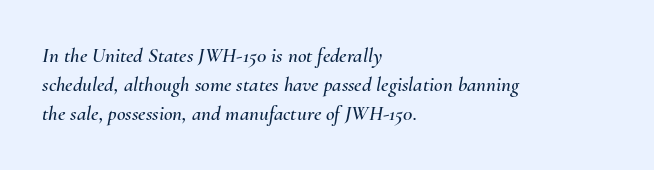
The image shows 21 px text type, italic (leaning right); set left-aligned, normal line spacing (1.39x), normal letter spacing, not underlined.
